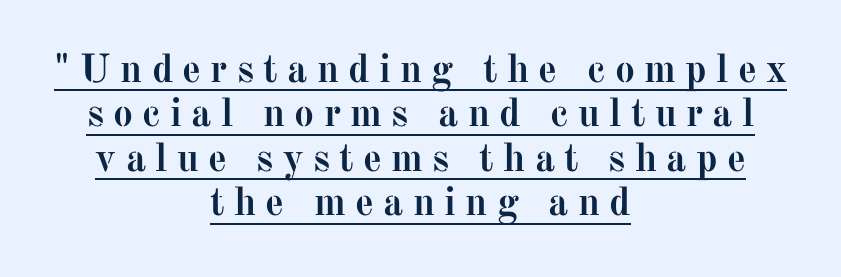
The image shows 40 px semibold serif type, upright; set centered, tight line spacing (1.11x), unusually wide letter spacing (+0.23 em), underlined; medium stroke contrast and a medium x-height.
